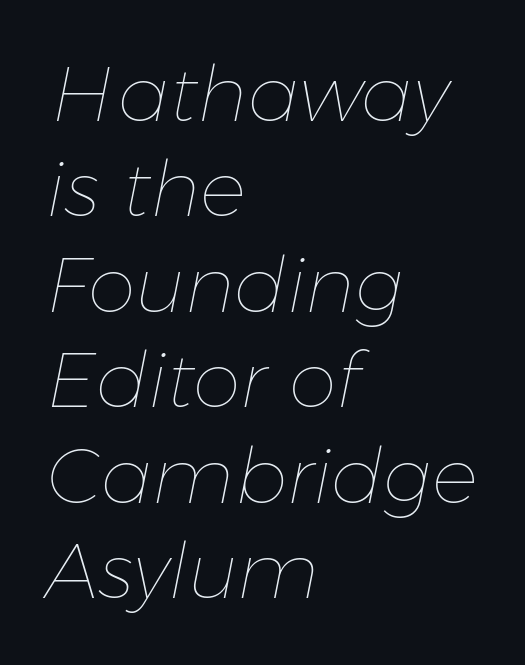
Q: Is the text bold? A: No.
Q: Is the text italic (slanted)? A: Yes, it leans right by about 11 degrees.
Q: Is the text underlined? A: No.
Q: How is the paragraph aligned? A: Left-aligned.
Q: Is the spacing between letters normal or unusually wide? A: Normal.
Q: Width (condensed, normal, or wide)? A: Normal.
Q: Stroke contrast? A: Low.
Q: x-height? A: Medium.
Q: Monospaced? A: No.
